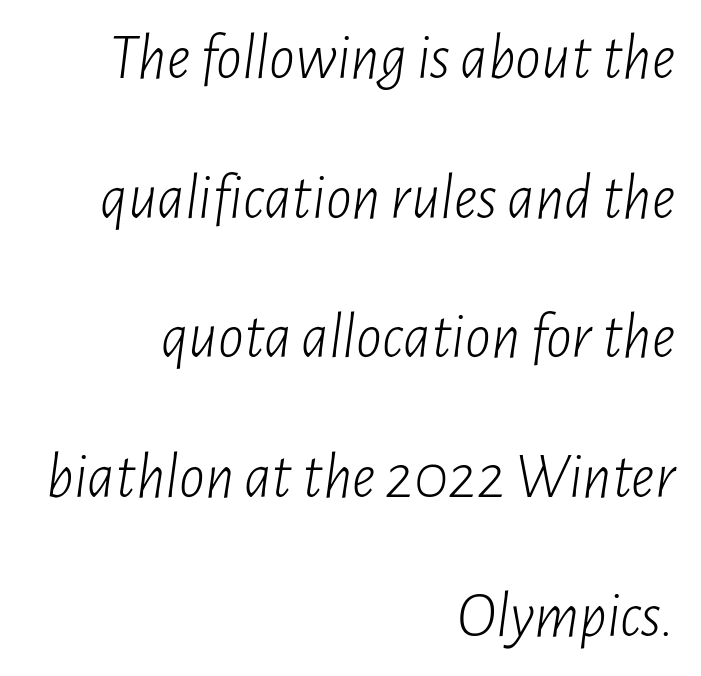
Q: Is the text bold? A: No.
Q: Is the text italic (slanted)? A: Yes, it leans right by about 7 degrees.
Q: Is the text underlined? A: No.
Q: How is the paragraph aligned? A: Right-aligned.
Q: Is the spacing between letters normal or unusually wide? A: Normal.
Q: Is the spacing between lines tight, normal or loose? A: Loose.
Q: Width (condensed, normal, or wide)? A: Condensed.
Q: Stroke contrast? A: Low.
Q: x-height? A: Medium.
Q: Monospaced? A: No.
